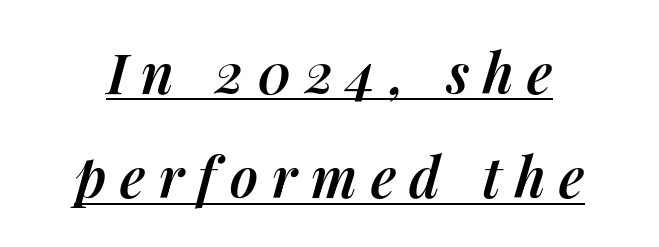
Q: Is the text bold? A: Semi-bold.
Q: Is the text italic (slanted)? A: Yes, it leans right by about 14 degrees.
Q: Is the text underlined? A: Yes.
Q: Is the spacing between letters normal or unusually wide? A: Unusually wide.
Q: Is the spacing between lines tight, normal or loose? A: Loose.
Q: Width (condensed, normal, or wide)? A: Normal.
Q: Stroke contrast? A: Medium.
Q: x-height? A: Medium.
Q: Monospaced? A: No.
